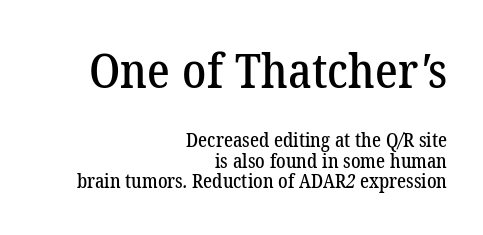
Q: Is the typeface a serif or a sans-serif typeface? A: Serif.
Q: Is the text underlined? A: No.
Q: How is the paragraph aligned? A: Right-aligned.
Q: Is the spacing between letters normal or unusually wide? A: Normal.
Q: Is the spacing between lines tight, normal or loose? A: Tight.
Q: Which block of text is set in a larger size, the first (top) or the second (bottom)? A: The first (top) one.
Q: Width (condensed, normal, or wide)? A: Normal.
Q: Stroke contrast? A: Low.
Q: x-height? A: Medium.
Q: Monospaced? A: No.
